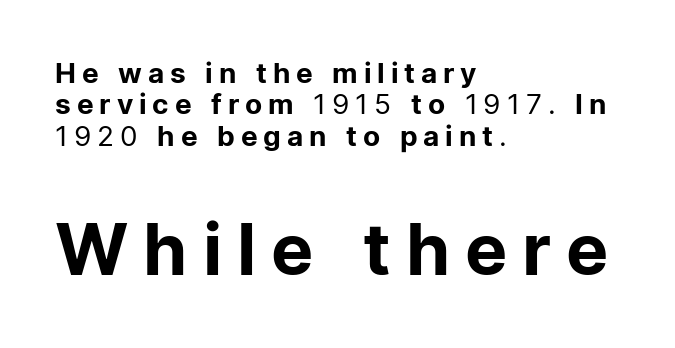
{"serif": "no", "italic": "no", "bold": "no", "weight": "regular", "width": "normal", "stroke_contrast": "low", "x_height": "medium", "monospaced": "no", "underline": "no", "align": "left", "line_spacing": "tight", "line_spacing_ratio": 1.12, "letter_spacing": "wide", "letter_spacing_em": 0.21, "larger_block": "second", "size_ratio": 2.54, "glyph_px": 71}
